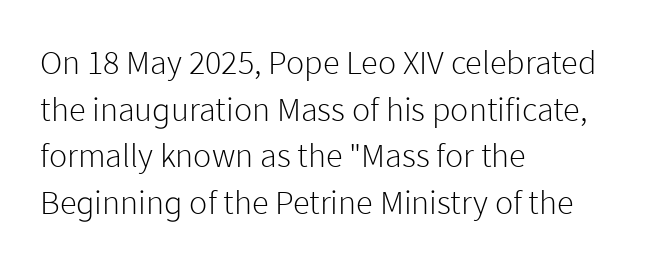
Q: Is the text bold? A: No.
Q: Is the text italic (slanted)? A: No, it is upright.
Q: Is the typeface a serif or a sans-serif typeface? A: Sans-serif.
Q: Is the text underlined? A: No.
Q: How is the paragraph aligned? A: Left-aligned.
Q: Is the spacing between letters normal or unusually wide? A: Normal.
Q: Is the spacing between lines tight, normal or loose? A: Normal.
Q: Width (condensed, normal, or wide)? A: Normal.
Q: Stroke contrast? A: Low.
Q: x-height? A: Medium.
Q: Monospaced? A: No.
